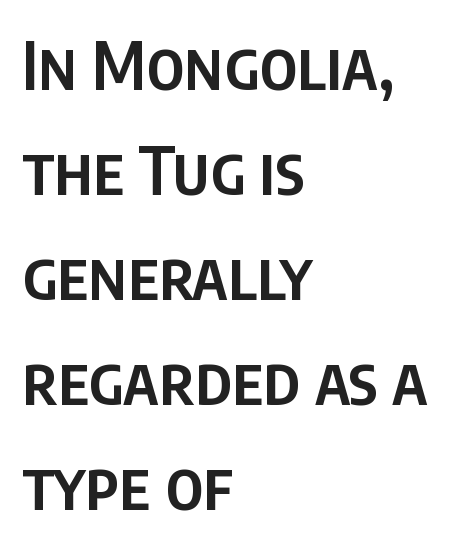
Does the type have serifs? No, each stem ends abruptly. Students, this is semibold: more ink than regular, less than bold. The face used here is proportionally spaced, like ordinary book or web type. Look at the tracking — it's just the regular setting, nothing added. All the whitespace from short lines collects on the right. Rows of type keep a routine distance in the vertical direction.
